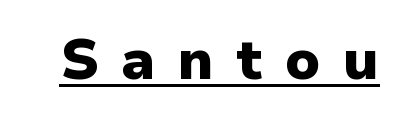
Q: Is the text bold? A: Yes.
Q: Is the text italic (slanted)? A: No, it is upright.
Q: Is the typeface a serif or a sans-serif typeface? A: Sans-serif.
Q: Is the text underlined? A: Yes.
Q: Is the spacing between letters normal or unusually wide? A: Unusually wide.
Q: Width (condensed, normal, or wide)? A: Normal.
Q: Stroke contrast? A: Low.
Q: x-height? A: Medium.
Q: Monospaced? A: No.
